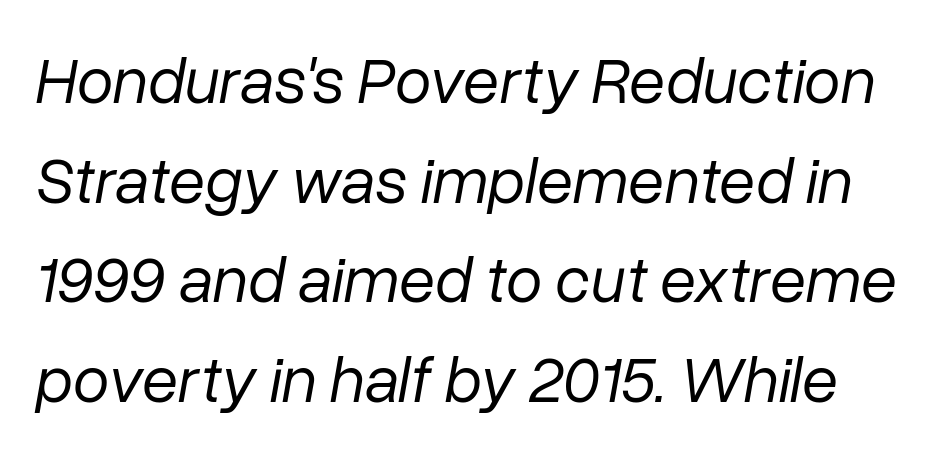
The image shows 66 px regular-weight type, italic (leaning right); set normal line spacing (1.51x), normal letter spacing, not underlined; low stroke contrast and a medium x-height.
